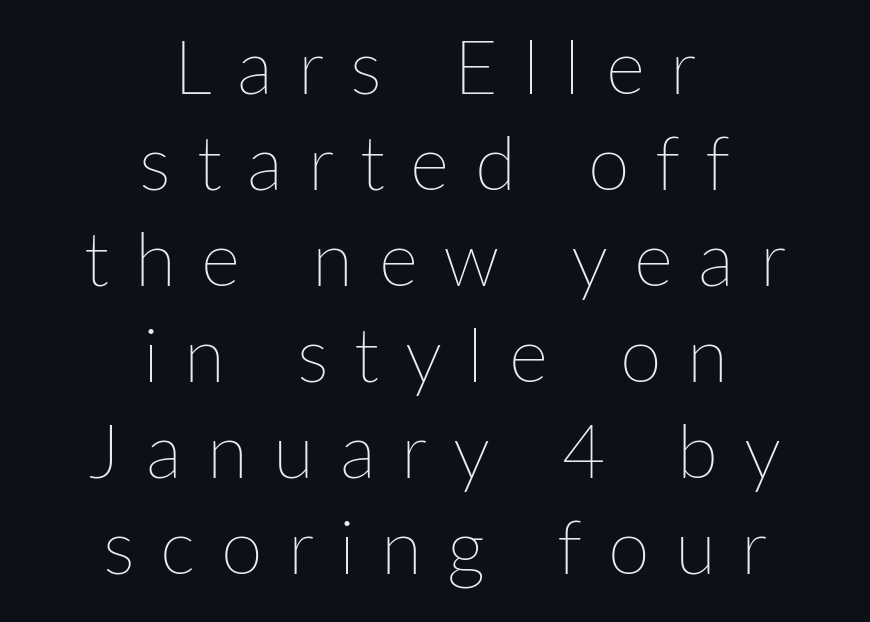
{"italic": "no", "bold": "no", "weight": "thin", "width": "normal", "stroke_contrast": "low", "x_height": "medium", "monospaced": "no", "underline": "no", "align": "center", "line_spacing": "normal", "line_spacing_ratio": 1.28, "letter_spacing": "wide", "letter_spacing_em": 0.34, "glyph_px": 75}
